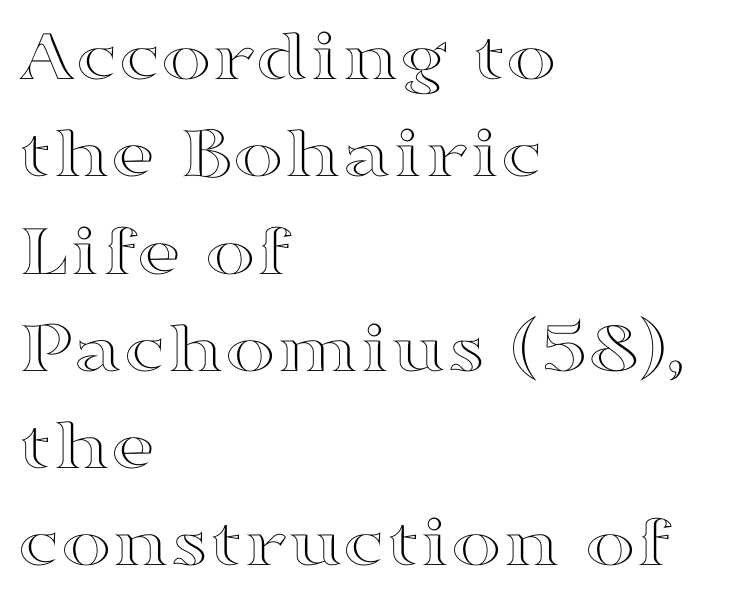
The letters stand upright; this is a roman face. A typesetter would call this leading conventional body-copy spacing. Do the characters align in a grid? No, the font is proportional. Just letters on the line, the space beneath them empty. Horizontal alignment here is leftward, the default for most running prose. Standard letterfit; no display-style spreading of the glyphs.
